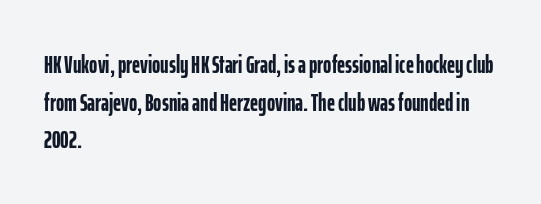
{"italic": "no", "bold": "yes", "underline": "no", "align": "left", "line_spacing": "normal", "line_spacing_ratio": 1.51, "letter_spacing": "normal", "letter_spacing_em": 0.0, "glyph_px": 25}
